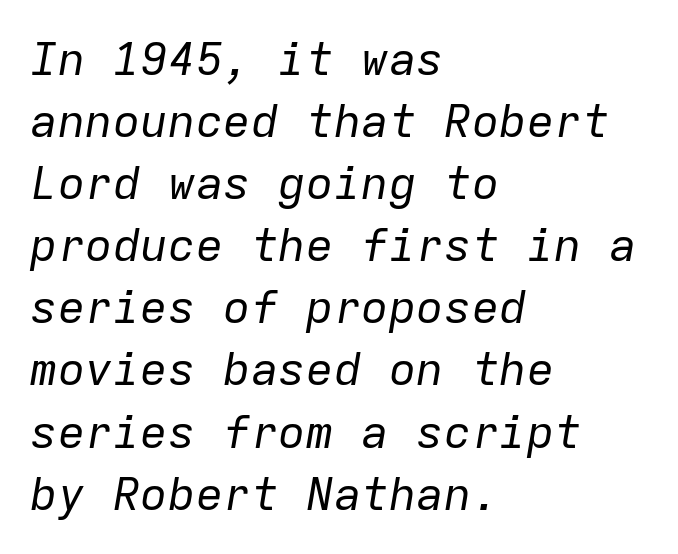
The image shows 46 px regular-weight type, italic (leaning right), monospaced; set left-aligned, normal line spacing (1.35x), normal letter spacing, not underlined; low stroke contrast and a medium x-height.
